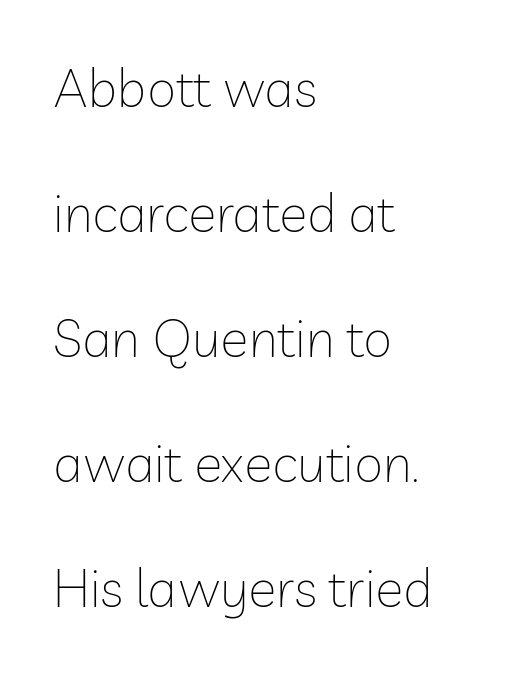
Descenders hang freely into open space. Line starts are locked; line ends wander. Do the characters align in a grid? No, the font is proportional. Whoever set this chose breathing room over compactness in the vertical rhythm.
